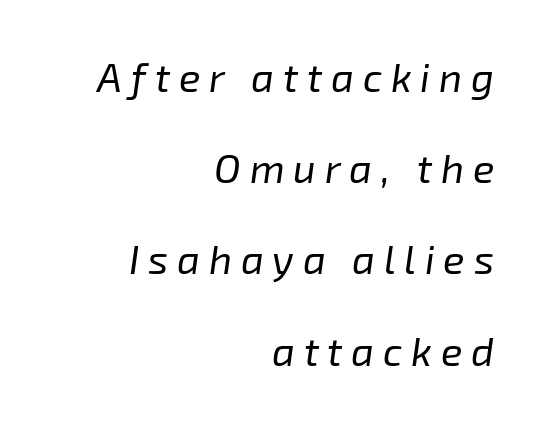
The glyphs are unaccompanied by any horizontal stroke below them. Compared with a flush-left layout, this one pins lines to the opposite, right side. A typesetter would call this proportional, since set widths differ per character. Compared with a typical body face, this is equally light or lighter still. The horizontal fit of the characters is loose and conspicuously gappy. This is oblique type, the kind used for emphasis or titles.
